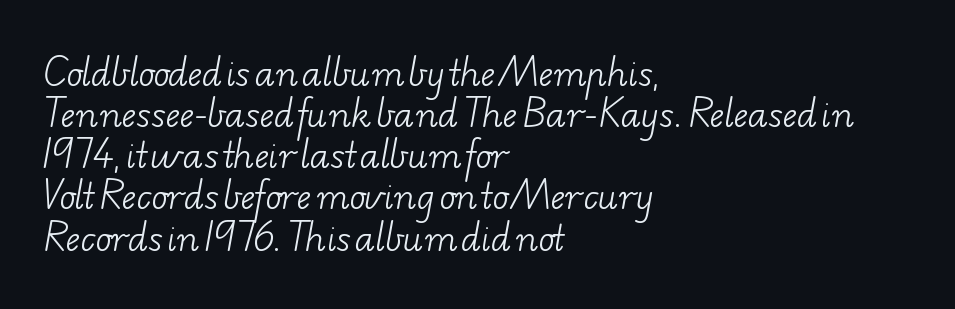
Stroke mass is kept to a normal reading level or below. Spacing verdict: proportional, widths tailored to each character. Characters follow at the spacing the type designer built in. Type without underlining.
